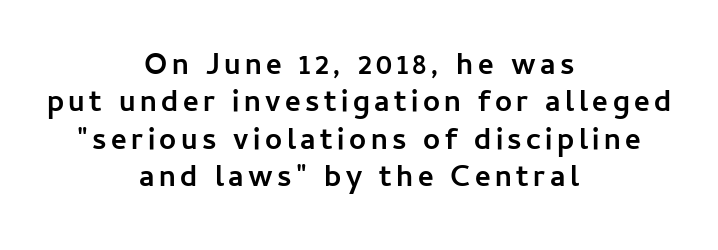
The image shows 30 px semibold sans-serif type, upright; set centered, normal line spacing (1.25x), not underlined; low stroke contrast and a medium x-height.
